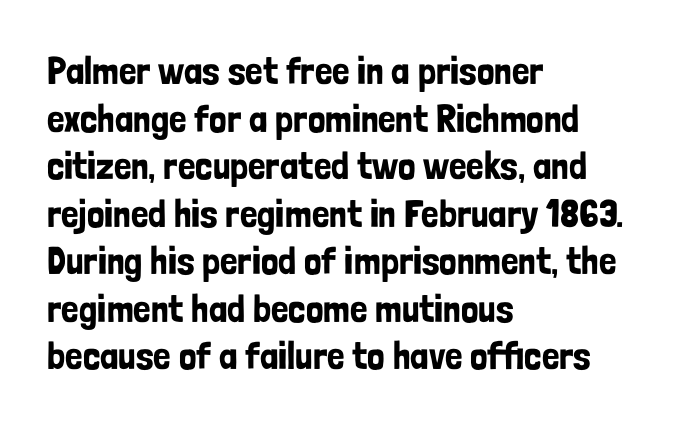
Underlining? Definitely not there. The letters sit at their default tracking, neither squeezed nor spread. Reading down the block, your eye returns to a fixed left position each line. The glyphs in this specimen are sans serif. This sample has the flowing, uneven cadence of proportional lettering. Upright lettering throughout.
